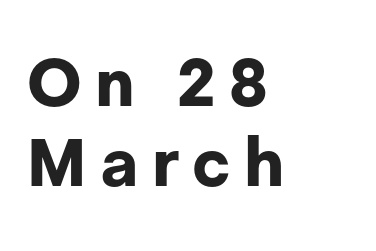
The image shows 67 px bold sans-serif type, upright; set left-aligned, line spacing 1.2x, unusually wide letter spacing (+0.2 em), not underlined; low stroke contrast and a medium x-height.
